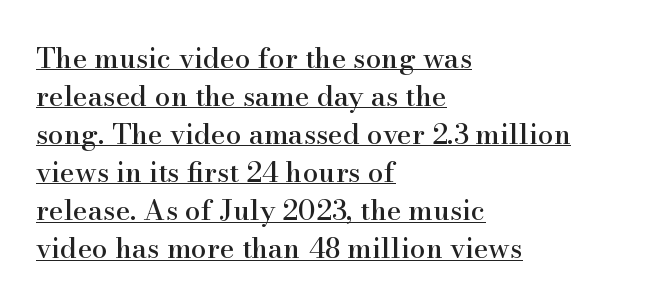
Compared with typical body copy, the letter spacing here is the same. Does the type have serifs? Yes, each stem ends in a small foot. Upright lettering throughout. Compared with typical paragraphs, the rows here are spaced about the same.
